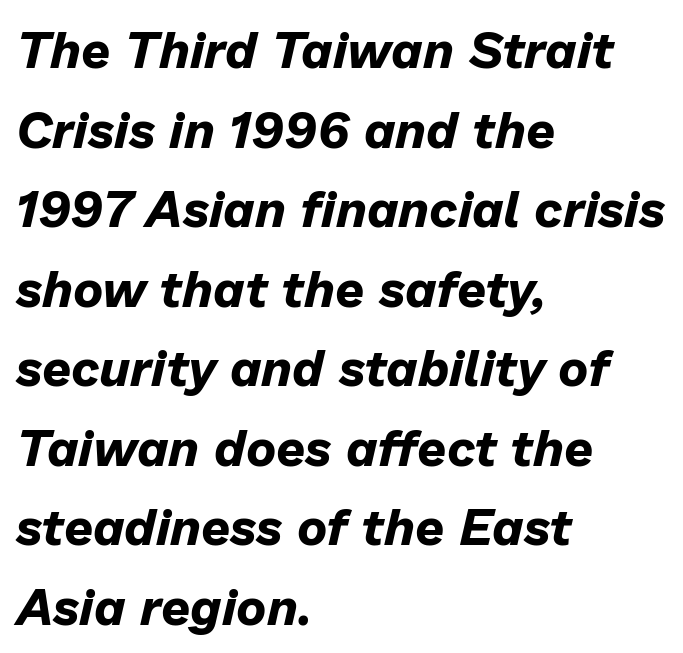
The image shows 51 px bold type, italic (leaning right); set left-aligned, normal line spacing (1.56x), normal letter spacing, not underlined; low stroke contrast and a medium x-height.
